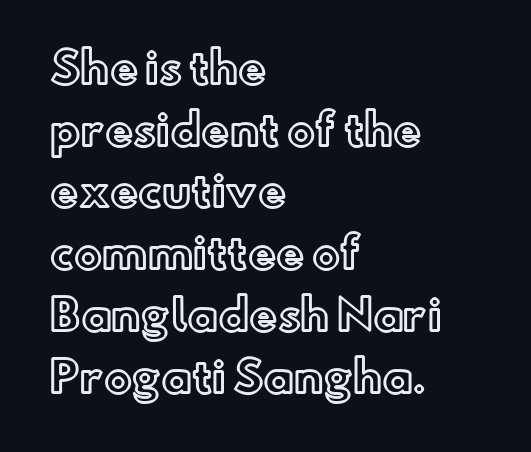
The image shows 42 px text type, upright; set left-aligned, normal line spacing (1.47x), normal letter spacing, not underlined; a small x-height.
